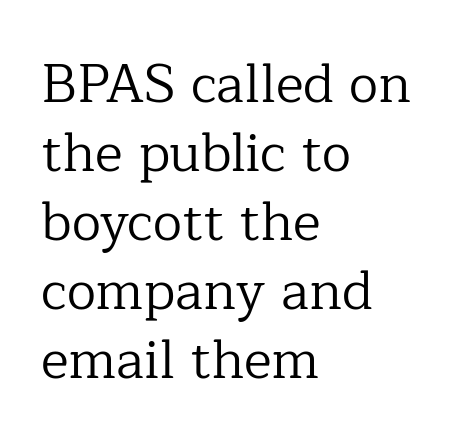
Q: Is the text bold? A: No.
Q: Is the text italic (slanted)? A: No, it is upright.
Q: Is the typeface a serif or a sans-serif typeface? A: Serif.
Q: Is the text underlined? A: No.
Q: How is the paragraph aligned? A: Left-aligned.
Q: Is the spacing between letters normal or unusually wide? A: Normal.
Q: Is the spacing between lines tight, normal or loose? A: Normal.
Q: Width (condensed, normal, or wide)? A: Normal.
Q: Stroke contrast? A: Low.
Q: x-height? A: Medium.
Q: Monospaced? A: No.
